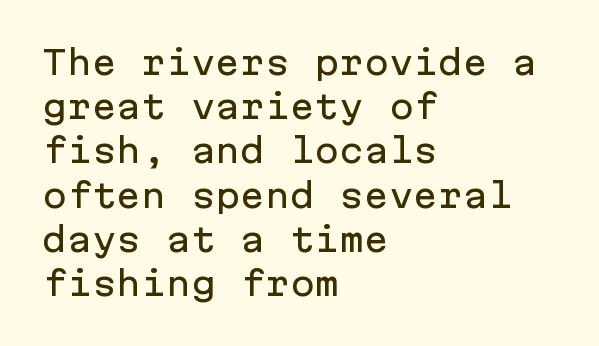
The image shows 33 px sans-serif type, upright, monospaced; set left-aligned, normal line spacing (1.34x), normal letter spacing, not underlined; low stroke contrast and a medium x-height.
